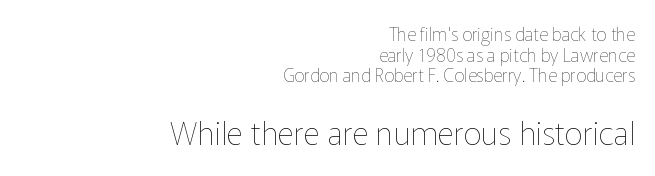
The image shows 32 px thin type, upright; set right-aligned, tight line spacing (1.14x), normal letter spacing, not underlined; the second (bottom) block is 1.78x larger; low stroke contrast and a medium x-height.
